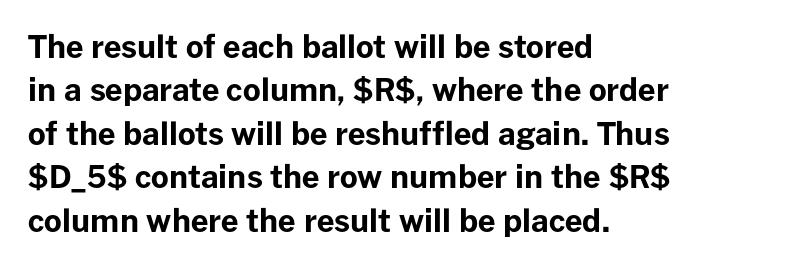
The image shows 31 px bold sans-serif type, upright; set left-aligned, normal line spacing (1.4x), normal letter spacing, not underlined; low stroke contrast and a medium x-height.
